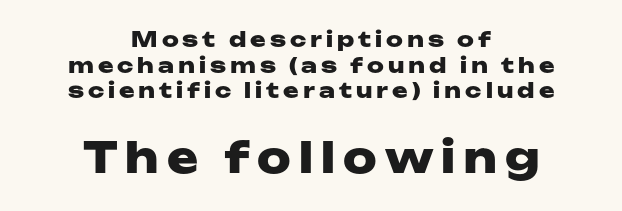
The image shows 42 px heavy, wide sans-serif type, upright; set centered, line spacing 1.22x, not underlined; the second (bottom) block is 2.0x larger; low stroke contrast and a medium x-height.
